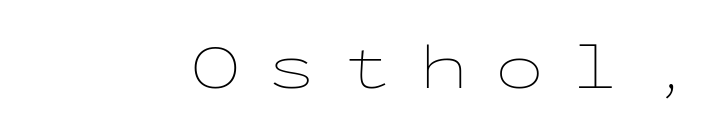
The image shows 65 px thin, wide type, upright, monospaced; set unusually wide letter spacing (+0.42 em), not underlined; low stroke contrast and a medium x-height.
